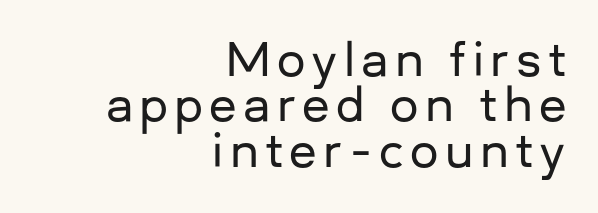
Q: Is the text italic (slanted)? A: No, it is upright.
Q: Is the typeface a serif or a sans-serif typeface? A: Sans-serif.
Q: Is the text underlined? A: No.
Q: How is the paragraph aligned? A: Right-aligned.
Q: Is the spacing between lines tight, normal or loose? A: Tight.
Q: Width (condensed, normal, or wide)? A: Normal.
Q: Stroke contrast? A: Low.
Q: x-height? A: Medium.
Q: Monospaced? A: No.
